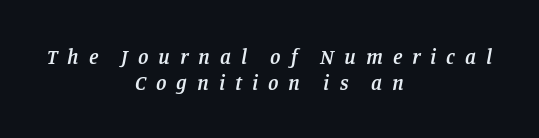
Q: Is the text bold? A: Semi-bold.
Q: Is the text italic (slanted)? A: Yes, it leans right by about 11 degrees.
Q: Is the text underlined? A: No.
Q: How is the paragraph aligned? A: Centered.
Q: Is the spacing between letters normal or unusually wide? A: Unusually wide.
